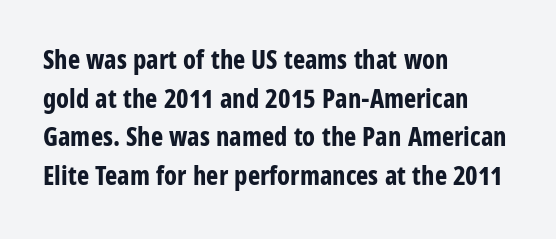
Leading: standard. Glyph-to-glyph distance matches everyday printed text. The face used here has the dense, thick strokes of a bold. These lines stack with their left ends in a neat column.
